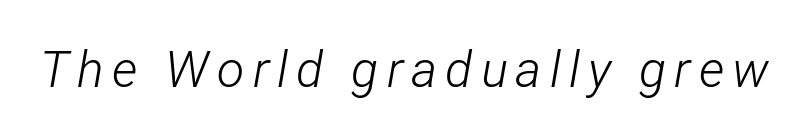
Q: Is the text bold? A: No.
Q: Is the text italic (slanted)? A: Yes, it leans right by about 12 degrees.
Q: Is the text underlined? A: No.
Q: Width (condensed, normal, or wide)? A: Condensed.
Q: Stroke contrast? A: Low.
Q: x-height? A: Medium.
Q: Monospaced? A: No.
